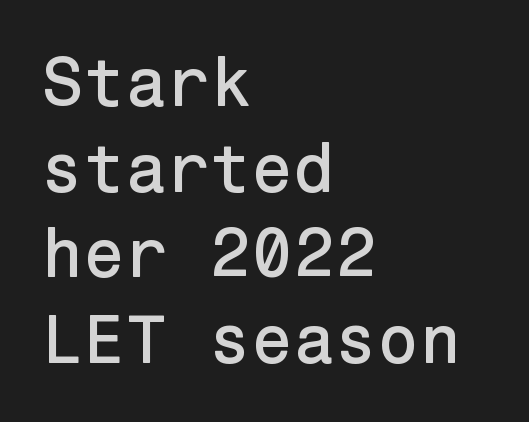
The image shows 68 px sans-serif type, upright; set left-aligned, normal line spacing (1.26x), normal letter spacing, not underlined; low stroke contrast and a medium x-height.
